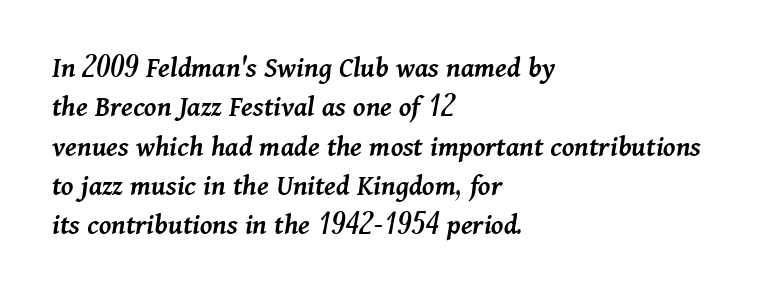
{"italic": "yes", "lean": "right", "slant_degrees": 11, "bold": "semi", "weight": "semibold", "width": "normal", "stroke_contrast": "medium", "x_height": "medium", "monospaced": "no", "underline": "no", "align": "left", "line_spacing": "normal", "line_spacing_ratio": 1.31, "letter_spacing": "normal", "letter_spacing_em": 0.0, "glyph_px": 30}
